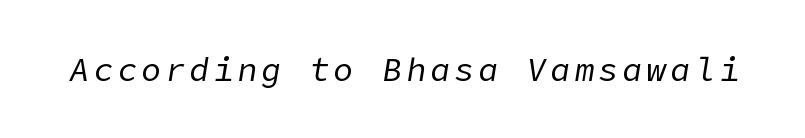
Underlining? Definitely not there. Yep, that's italic — everything's leaning. Unbolded letterforms with no extra heft.
